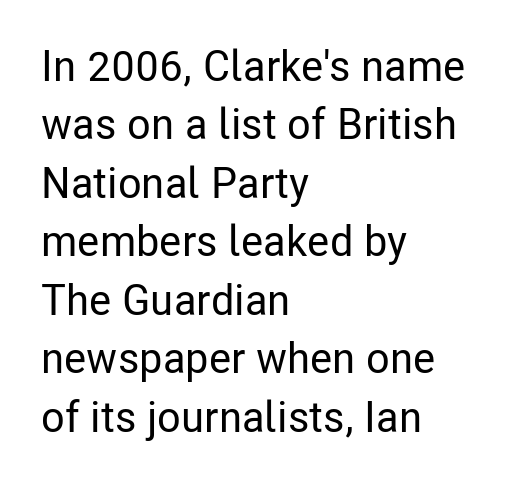
Here the designer chose a conventional face with non-uniform glyph widths. Caption: standard tracking, unaltered. Anything drawn beneath the words? Only blank space. Serif or sans? Sans — the stroke terminals are bare.
